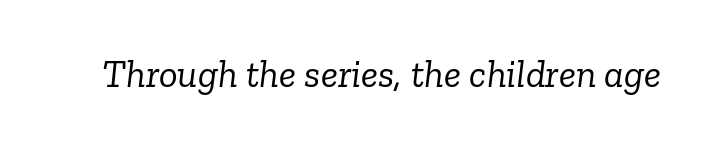
The image shows 39 px light serif type, italic (leaning right); set normal letter spacing, not underlined; low stroke contrast and a medium x-height.
